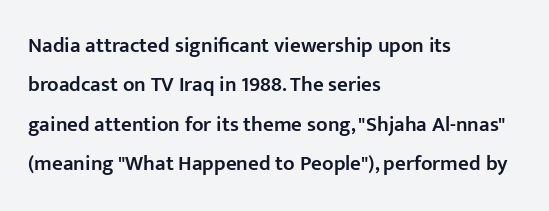
{"italic": "no", "bold": "semi", "underline": "no", "align": "left", "line_spacing_ratio": 1.88, "letter_spacing": "normal", "letter_spacing_em": 0.0, "glyph_px": 21}
